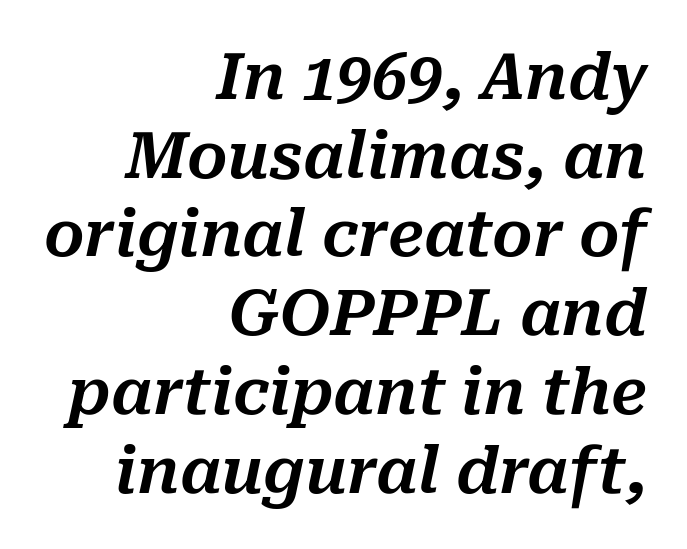
{"italic": "yes", "lean": "right", "slant_degrees": 10, "width": "normal", "stroke_contrast": "medium", "x_height": "medium", "monospaced": "no", "underline": "no", "align": "right", "line_spacing": "normal", "line_spacing_ratio": 1.25, "letter_spacing": "normal", "letter_spacing_em": 0.0, "glyph_px": 63}
